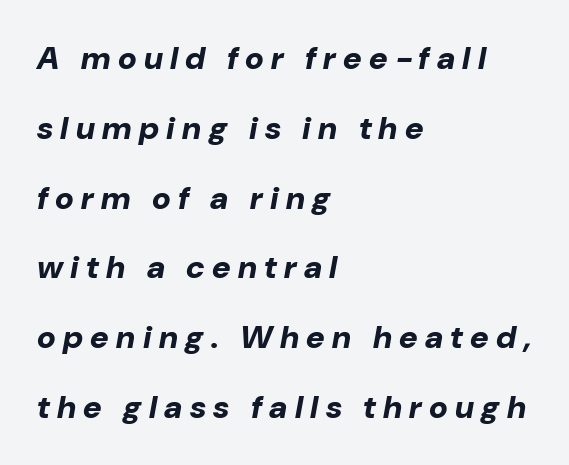
Weight check: bold — yes, fully. Spacing verdict: proportional, widths tailored to each character. Short and long lines alike share a common starting point at left. Would a proofreader flag this as italicized? Yes.
